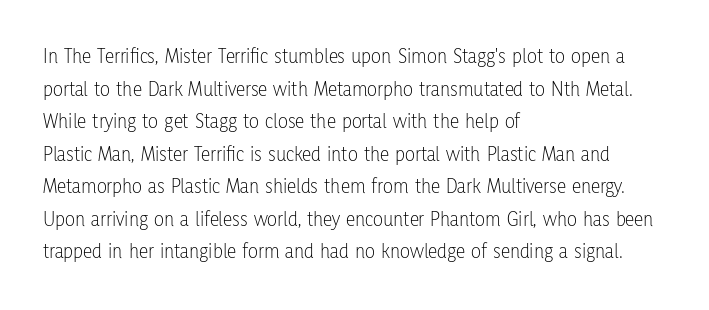
The image shows 21 px text type, upright; set left-aligned, normal line spacing (1.55x), normal letter spacing, not underlined.
